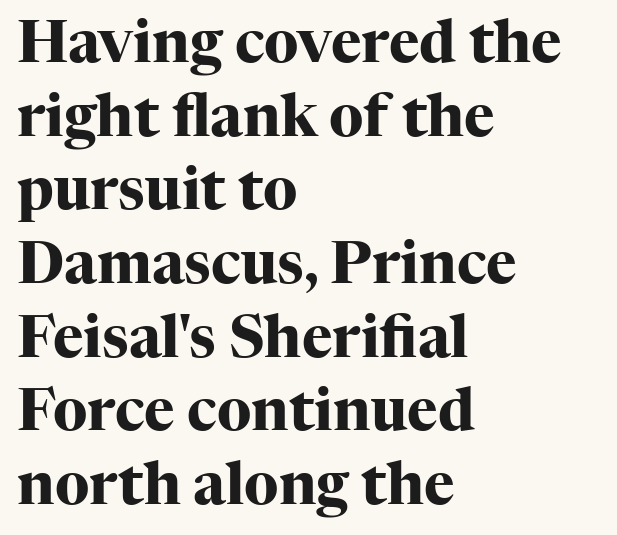
Q: Is the text bold? A: Yes.
Q: Is the text italic (slanted)? A: No, it is upright.
Q: Is the typeface a serif or a sans-serif typeface? A: Serif.
Q: Is the text underlined? A: No.
Q: How is the paragraph aligned? A: Left-aligned.
Q: Is the spacing between letters normal or unusually wide? A: Normal.
Q: Is the spacing between lines tight, normal or loose? A: Normal.
Q: Width (condensed, normal, or wide)? A: Normal.
Q: Stroke contrast? A: High.
Q: x-height? A: Medium.
Q: Monospaced? A: No.
